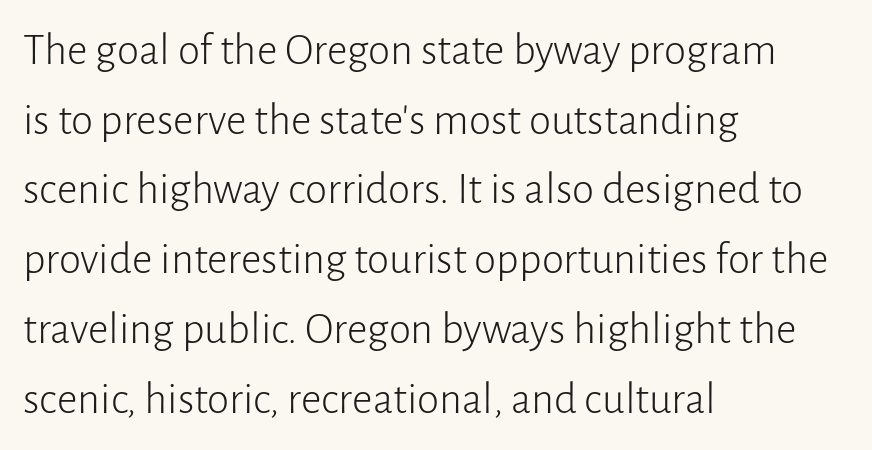
{"serif": "no", "italic": "no", "bold": "no", "weight": "light", "width": "normal", "stroke_contrast": "low", "x_height": "medium", "monospaced": "no", "underline": "no", "align": "left", "line_spacing": "normal", "line_spacing_ratio": 1.55, "letter_spacing": "normal", "letter_spacing_em": 0.0, "glyph_px": 45}
